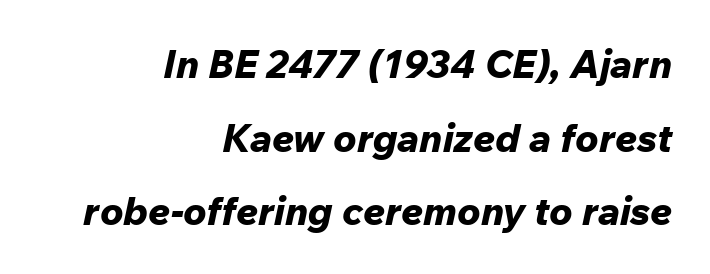
{"italic": "yes", "lean": "right", "slant_degrees": 12, "bold": "yes", "weight": "bold", "width": "normal", "stroke_contrast": "low", "x_height": "medium", "monospaced": "no", "underline": "no", "align": "right", "line_spacing_ratio": 1.89, "letter_spacing": "normal", "letter_spacing_em": 0.0, "glyph_px": 39}
